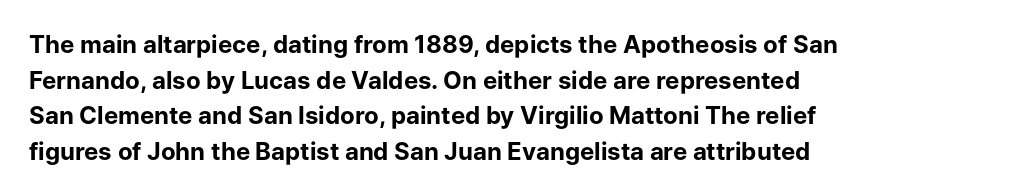
Its strokes are broad and dark, the hallmark of bold type. Short and long lines alike share a common starting point at left. Reading down the column, the eye jumps a familiar distance to each next line. Bare-footed words on every line.
